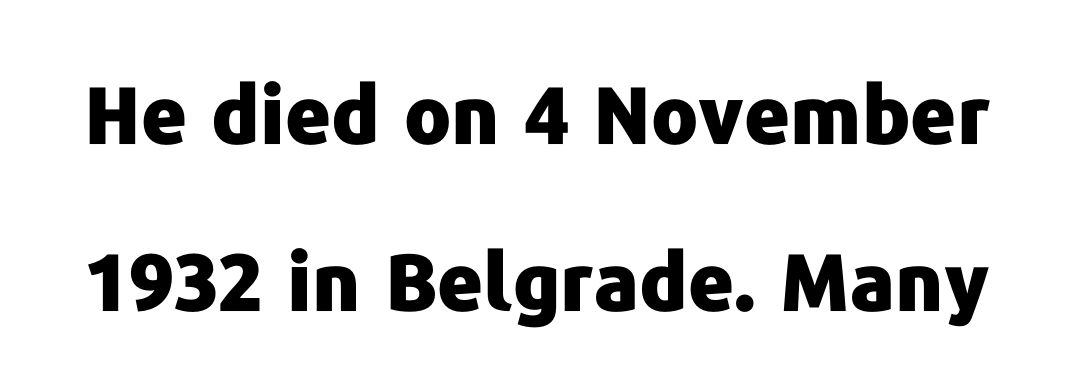
Posture: vertical. This rendering employs a face without finishing strokes, i.e., a sans-serif. Each letter keeps its own natural width here, so spacing adapts to shape. Leading is clearly above the norm, producing a sparse column.
